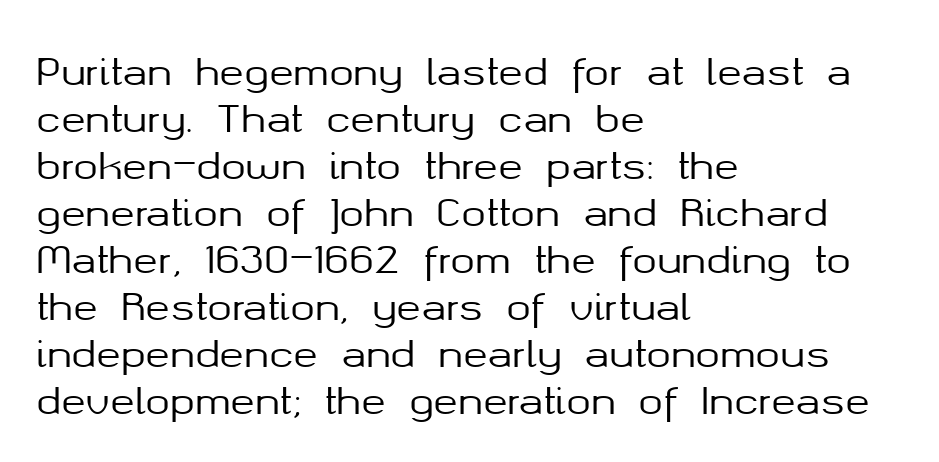
{"serif": "no", "italic": "no", "width": "normal", "stroke_contrast": "medium", "x_height": "medium", "monospaced": "no", "underline": "no", "align": "left", "line_spacing": "normal", "line_spacing_ratio": 1.27, "letter_spacing": "normal", "letter_spacing_em": 0.0, "glyph_px": 37}
